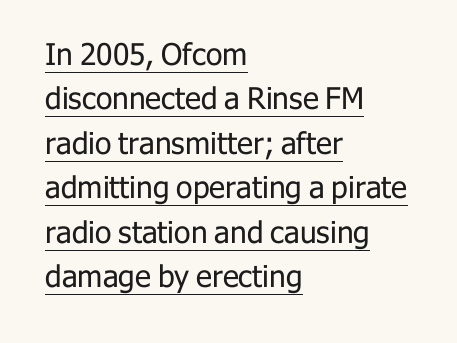
The image shows 30 px regular-weight sans-serif type, upright; set left-aligned, normal line spacing (1.48x), normal letter spacing, underlined; low stroke contrast and a medium x-height.
